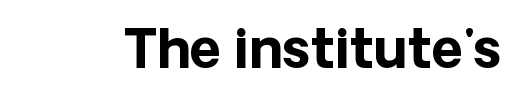
Q: Is the text bold? A: Yes.
Q: Is the text italic (slanted)? A: No, it is upright.
Q: Is the typeface a serif or a sans-serif typeface? A: Sans-serif.
Q: Is the text underlined? A: No.
Q: Is the spacing between letters normal or unusually wide? A: Normal.
Q: Width (condensed, normal, or wide)? A: Normal.
Q: Stroke contrast? A: Low.
Q: x-height? A: Medium.
Q: Monospaced? A: No.
